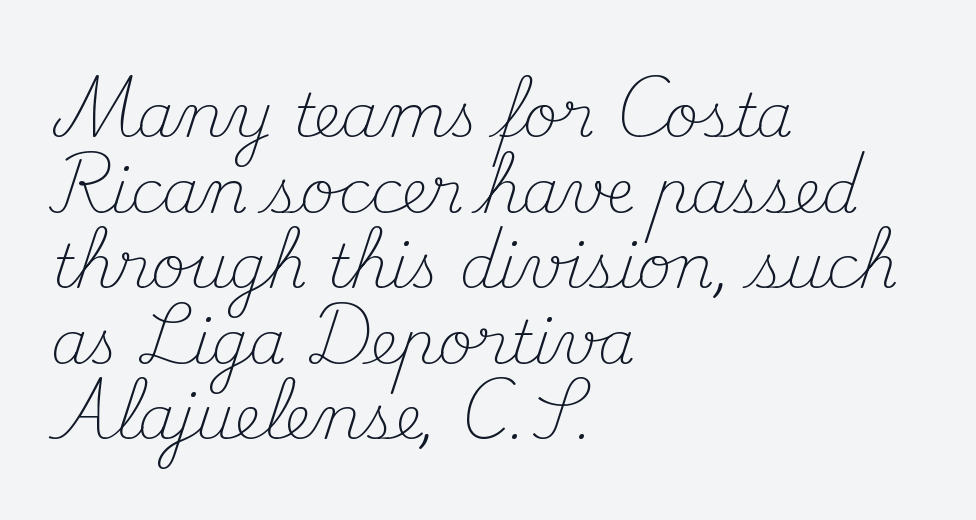
Heaviness? Minimal to ordinary, like unemphasized prose. Unlike a clean sans, this face finishes its strokes with serifs. Between one letter and the next there's only the usual sliver of space. Character widths vary here, with narrow letters taking less room than wide ones. Every row of glyphs begins at an identical x-position on the left.
